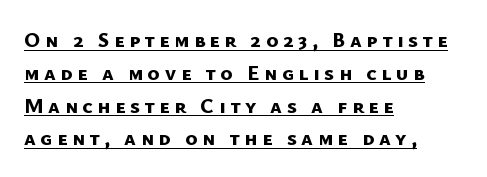
The image shows 21 px bold type; set left-aligned, normal line spacing (1.56x), unusually wide letter spacing (+0.22 em), underlined.
